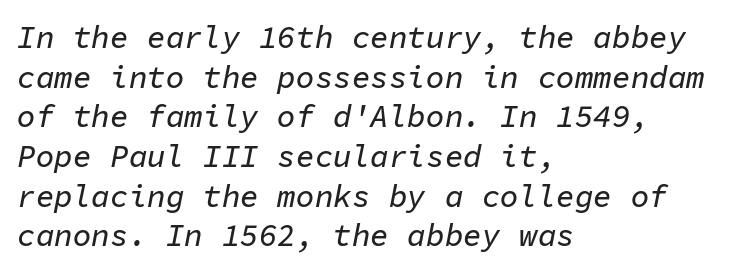
What stands out about the letter spacing? Nothing — it is the standard amount. Leftover space on each line is placed entirely after the last word. You could count columns in this text — the font is strictly monospaced. The space between consecutive lines is moderate. Only glyphs here, with clear space below each row. Slant detected: the letters are inclined.
